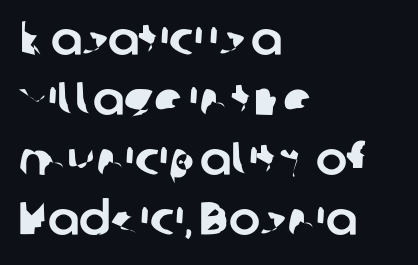
{"serif": "no", "width": "normal", "stroke_contrast": "low", "x_height": "medium", "monospaced": "no", "underline": "no", "align": "left", "line_spacing": "normal", "line_spacing_ratio": 1.28, "letter_spacing": "normal", "letter_spacing_em": 0.0, "glyph_px": 47}
